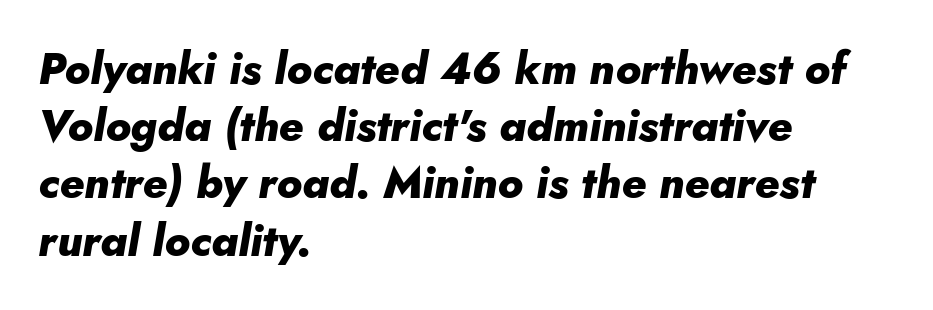
Q: Is the text bold? A: Yes.
Q: Is the text italic (slanted)? A: Yes, it leans right by about 10 degrees.
Q: Is the text underlined? A: No.
Q: How is the paragraph aligned? A: Left-aligned.
Q: Is the spacing between letters normal or unusually wide? A: Normal.
Q: Is the spacing between lines tight, normal or loose? A: Normal.
Q: Width (condensed, normal, or wide)? A: Normal.
Q: Stroke contrast? A: Low.
Q: x-height? A: Small.
Q: Monospaced? A: No.
